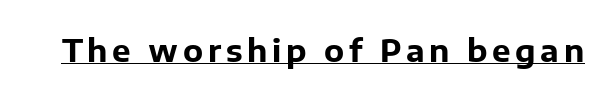
The image shows 31 px bold sans-serif type, upright; set underlined; low stroke contrast and a medium x-height.
